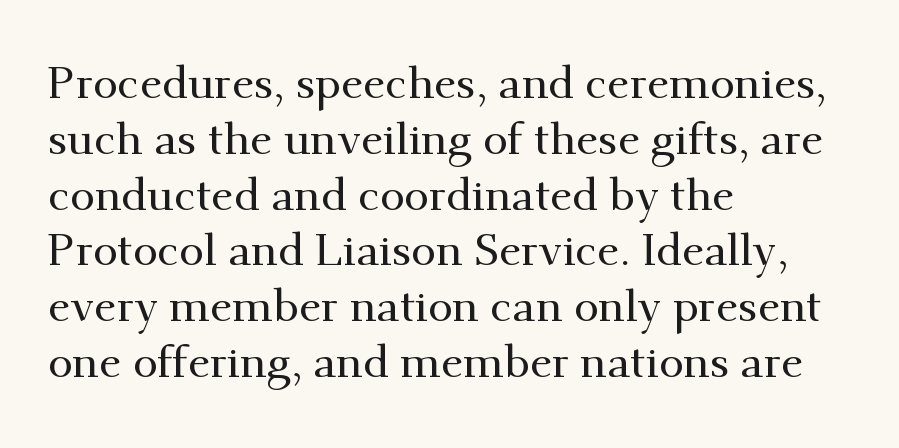
Q: Is the text italic (slanted)? A: No, it is upright.
Q: Is the typeface a serif or a sans-serif typeface? A: Serif.
Q: Is the text underlined? A: No.
Q: How is the paragraph aligned? A: Left-aligned.
Q: Is the spacing between letters normal or unusually wide? A: Normal.
Q: Width (condensed, normal, or wide)? A: Normal.
Q: Stroke contrast? A: Medium.
Q: x-height? A: Small.
Q: Monospaced? A: No.
